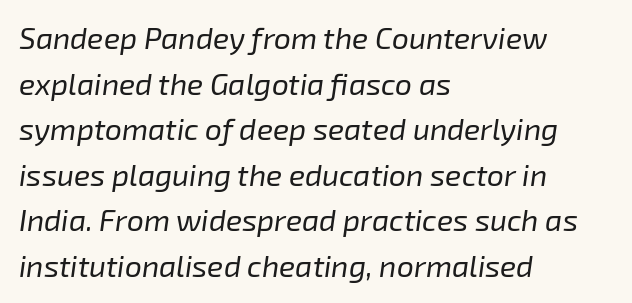
The image shows 30 px regular-weight type, italic (leaning right); set left-aligned, normal line spacing (1.52x), normal letter spacing, not underlined; low stroke contrast and a medium x-height.
